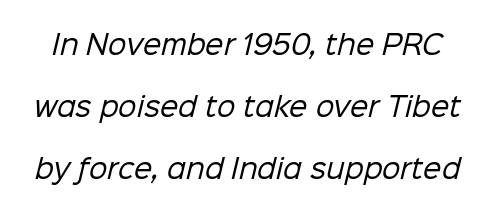
Q: Is the text bold? A: No.
Q: Is the text underlined? A: No.
Q: Is the spacing between letters normal or unusually wide? A: Normal.
Q: Is the spacing between lines tight, normal or loose? A: Loose.
